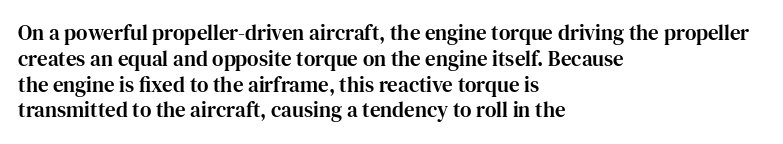
The image shows 21 px text type, upright; set left-aligned, line spacing 1.23x, normal letter spacing, not underlined.
